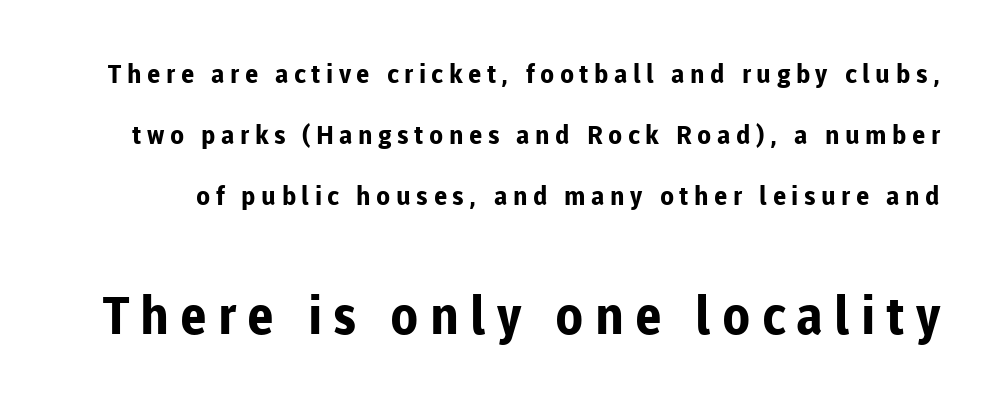
The image shows 52 px bold sans-serif type, upright; set loose line spacing (2.34x), unusually wide letter spacing (+0.21 em), not underlined; the second (bottom) block is 2.0x larger; low stroke contrast and a medium x-height.
